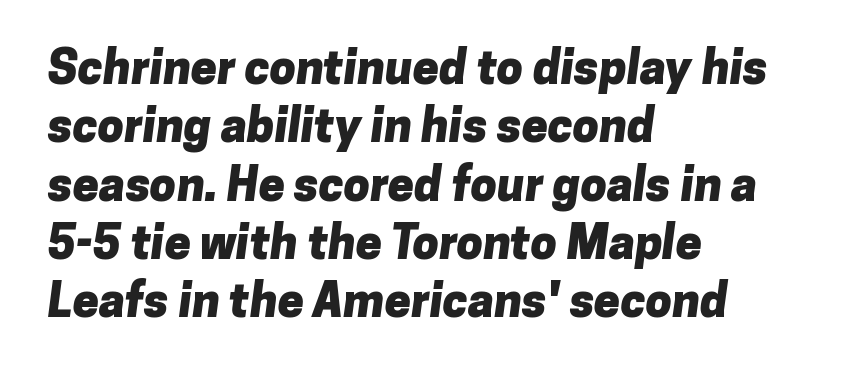
Q: Is the text bold? A: Yes.
Q: Is the typeface a serif or a sans-serif typeface? A: Sans-serif.
Q: Is the text underlined? A: No.
Q: How is the paragraph aligned? A: Left-aligned.
Q: Is the spacing between letters normal or unusually wide? A: Normal.
Q: Width (condensed, normal, or wide)? A: Normal.
Q: Stroke contrast? A: Low.
Q: x-height? A: Medium.
Q: Monospaced? A: No.
